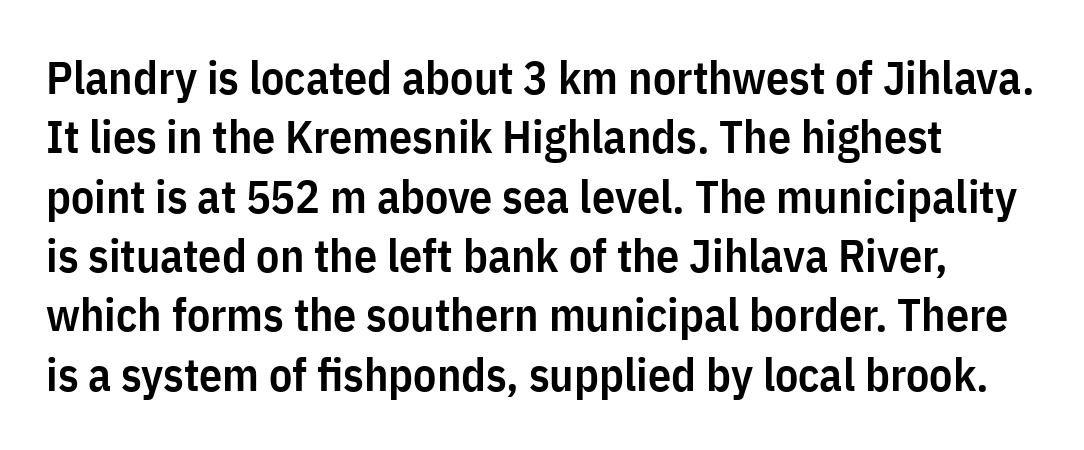
Notice how descenders clear the ascenders below comfortably — that's standard leading. To sum up the face: it is a sans, with no serifs. Do the characters align in a grid? No, the font is proportional. Posture: straight, roman, zero tilt. Rule under the text: the space is simply empty. Tracking here is standard; glyphs follow each other at the usual distance.
